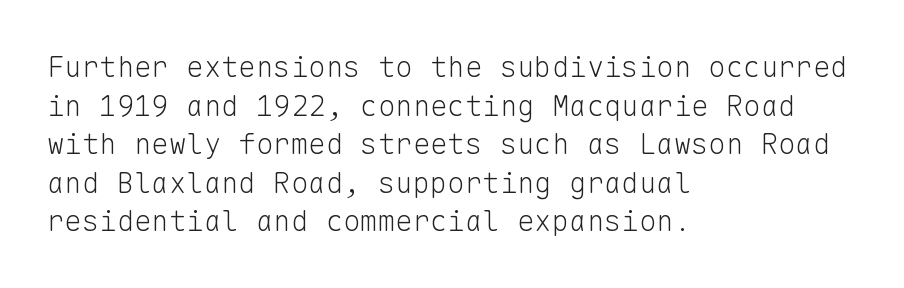
Each letter, wide or thin by design, is forced into the same width here. The rendering keeps characters at their native spacing. The rendering shows plain stroke endings on the letterforms — a sans-serif design. The letterforms sit at book weight or below. Line beginnings align vertically; line endings do not.
